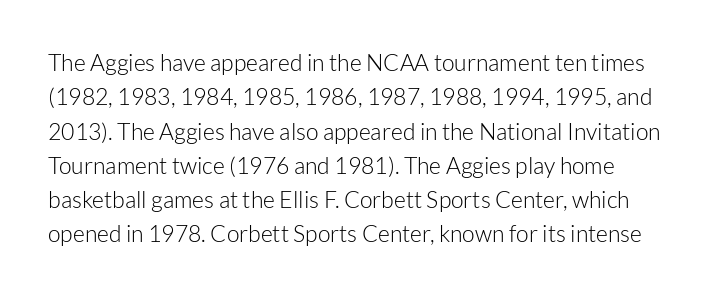
The image shows 23 px text type, upright; set normal line spacing (1.49x), normal letter spacing, not underlined.
